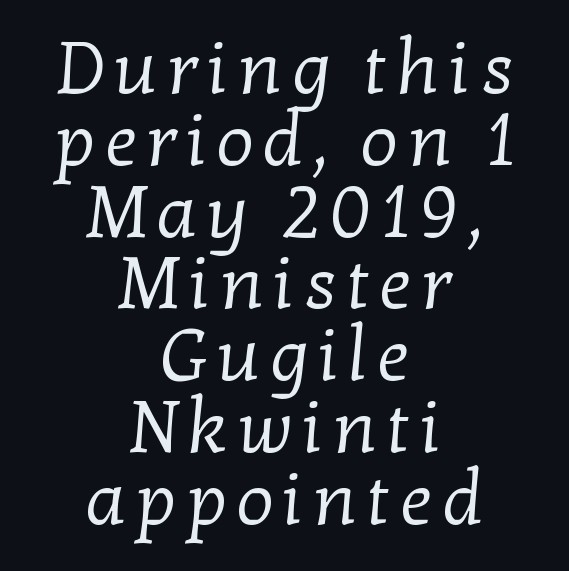
{"serif": "yes", "bold": "no", "weight": "regular", "width": "normal", "stroke_contrast": "low", "x_height": "medium", "monospaced": "no", "underline": "no", "align": "center", "line_spacing": "tight", "line_spacing_ratio": 0.97, "glyph_px": 74}
